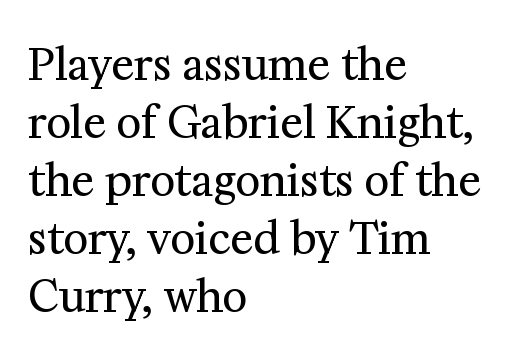
The image shows 43 px regular-weight serif type, upright; set left-aligned, normal line spacing (1.35x), normal letter spacing, not underlined; medium stroke contrast and a medium x-height.
